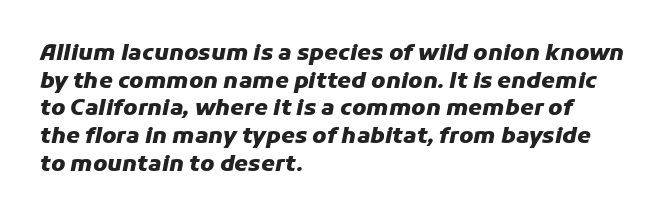
The image shows 22 px bold type, italic (leaning right); set left-aligned, normal line spacing (1.26x), normal letter spacing, not underlined.
